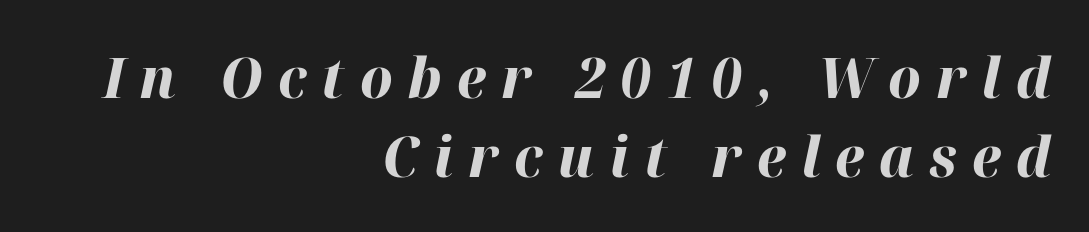
Q: Is the text bold? A: Yes.
Q: Is the text italic (slanted)? A: Yes, it leans right by about 12 degrees.
Q: Is the text underlined? A: No.
Q: How is the paragraph aligned? A: Right-aligned.
Q: Is the spacing between letters normal or unusually wide? A: Unusually wide.
Q: Is the spacing between lines tight, normal or loose? A: Normal.
Q: Width (condensed, normal, or wide)? A: Normal.
Q: Stroke contrast? A: High.
Q: x-height? A: Medium.
Q: Monospaced? A: No.
